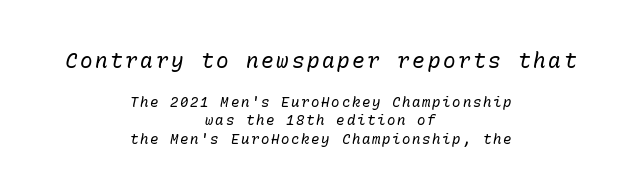
The image shows 21 px text type, italic (leaning right); set centered, normal line spacing (1.33x), not underlined; the first (top) block is 1.5x larger.
